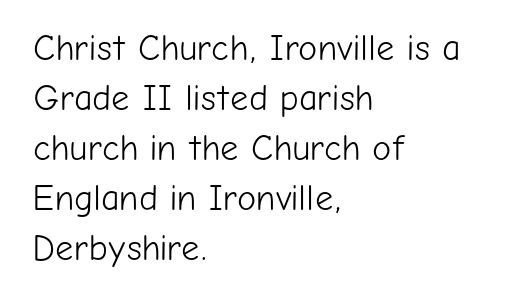
If you drew a ruler down the left edge, every line would touch it. The strip under each line holds only bare page. It's the straight-up-and-down kind of type. How are the letters spaced? Ordinarily, with no added tracking. Look at the bottom of the vertical strokes: they stop flat, with no serifs.
